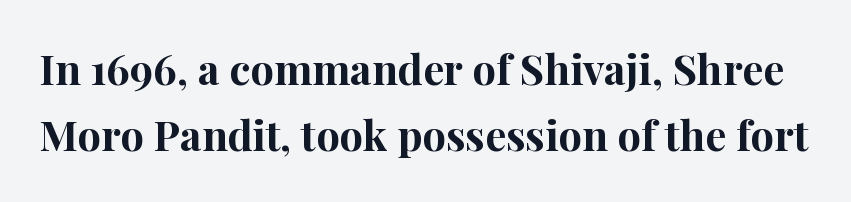
Q: Is the text bold? A: Yes.
Q: Is the text italic (slanted)? A: No, it is upright.
Q: Is the typeface a serif or a sans-serif typeface? A: Serif.
Q: Is the text underlined? A: No.
Q: Is the spacing between letters normal or unusually wide? A: Normal.
Q: Is the spacing between lines tight, normal or loose? A: Normal.
Q: Width (condensed, normal, or wide)? A: Normal.
Q: Stroke contrast? A: High.
Q: x-height? A: Medium.
Q: Monospaced? A: No.
